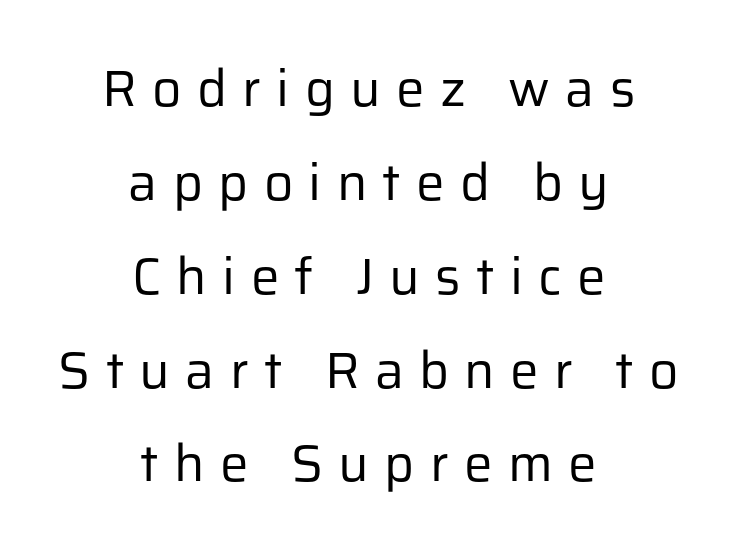
Q: Is the text bold? A: No.
Q: Is the text italic (slanted)? A: No, it is upright.
Q: Is the typeface a serif or a sans-serif typeface? A: Sans-serif.
Q: Is the text underlined? A: No.
Q: How is the paragraph aligned? A: Centered.
Q: Is the spacing between letters normal or unusually wide? A: Unusually wide.
Q: Width (condensed, normal, or wide)? A: Normal.
Q: Stroke contrast? A: Low.
Q: x-height? A: Medium.
Q: Monospaced? A: No.
